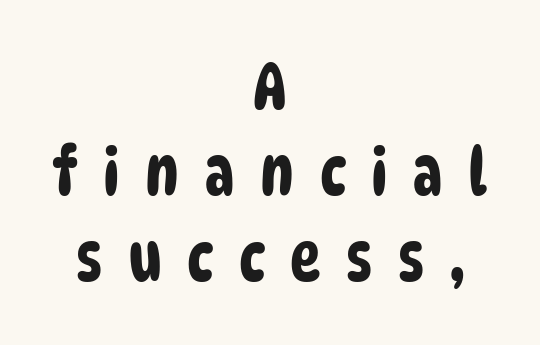
{"serif": "no", "width": "condensed", "stroke_contrast": "low", "x_height": "large", "monospaced": "no", "underline": "no", "align": "center", "line_spacing": "normal", "line_spacing_ratio": 1.32, "letter_spacing": "wide", "letter_spacing_em": 0.39, "glyph_px": 65}
